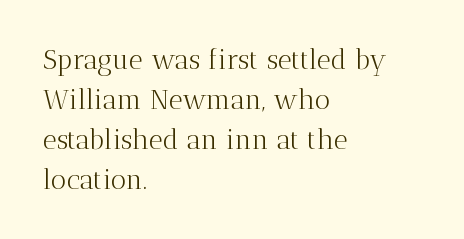
The image shows 27 px text type, upright; set left-aligned, normal line spacing (1.48x), normal letter spacing, not underlined.
